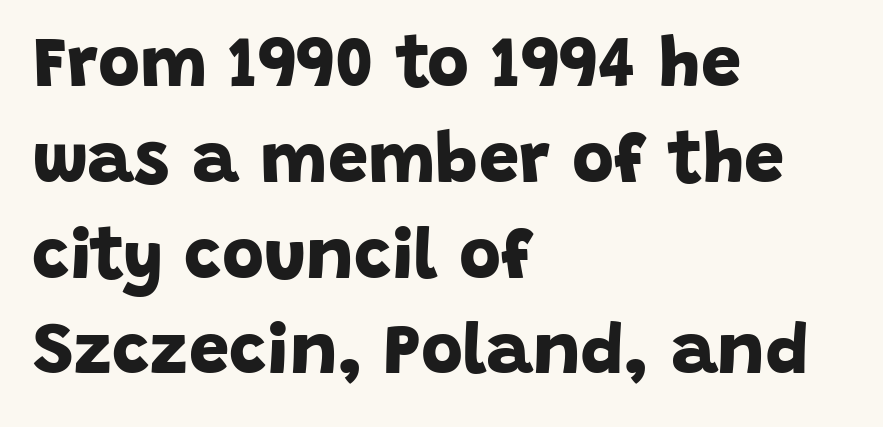
{"serif": "no", "bold": "yes", "weight": "bold", "width": "normal", "stroke_contrast": "low", "x_height": "large", "monospaced": "no", "underline": "no", "align": "left", "line_spacing": "normal", "line_spacing_ratio": 1.33, "letter_spacing": "normal", "letter_spacing_em": 0.0, "glyph_px": 72}
